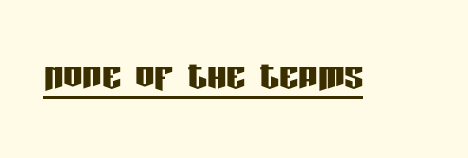
{"serif": "no", "italic": "no", "width": "condensed", "stroke_contrast": "low", "x_height": "large", "monospaced": "no", "underline": "yes", "letter_spacing": "normal", "letter_spacing_em": 0.0, "glyph_px": 48}
